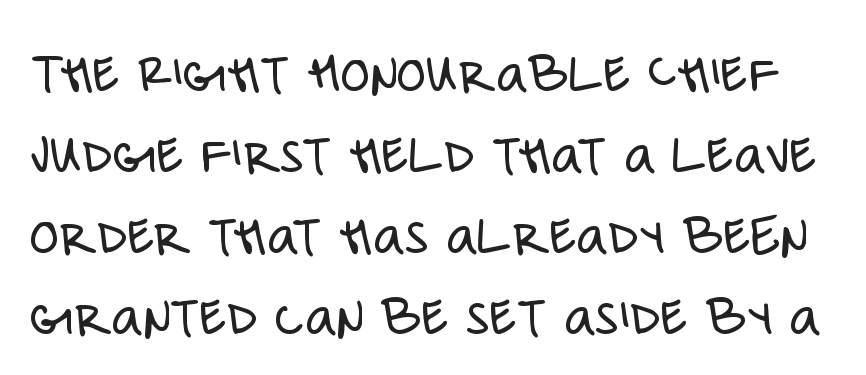
Q: Is the text bold? A: No.
Q: Is the text italic (slanted)? A: No, it is upright.
Q: Is the typeface a serif or a sans-serif typeface? A: Sans-serif.
Q: Is the text underlined? A: No.
Q: Is the spacing between letters normal or unusually wide? A: Normal.
Q: Is the spacing between lines tight, normal or loose? A: Normal.
Q: Width (condensed, normal, or wide)? A: Condensed.
Q: Stroke contrast? A: Low.
Q: x-height? A: Large.
Q: Monospaced? A: No.
